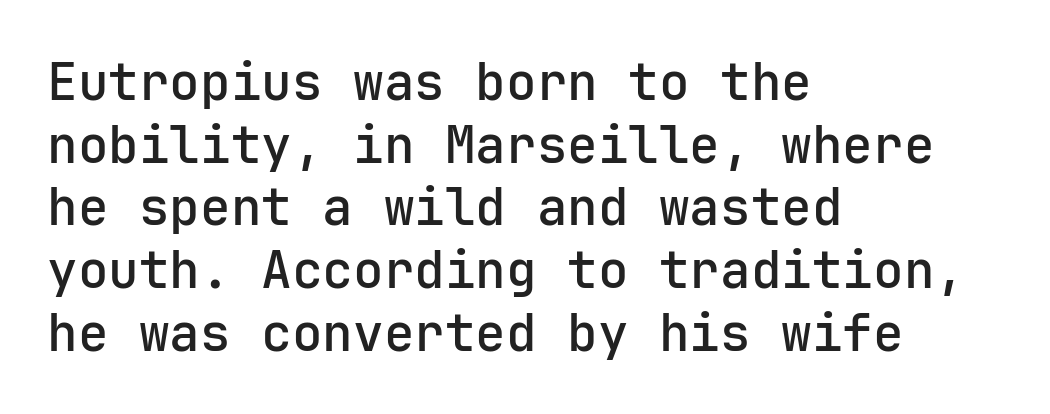
The image shows 51 px sans-serif type, upright, monospaced; set left-aligned, line spacing 1.23x, normal letter spacing, not underlined; low stroke contrast and a medium x-height.
